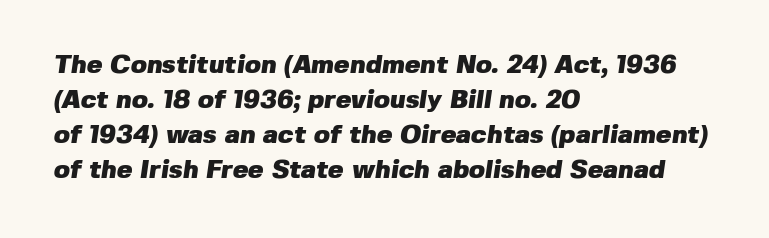
This rendering uses left alignment, leaving the right contour irregular. The passage shown stacks its lines at a standard gap. Unmarked baselines from the first word to the last. Is the letter spacing exaggerated? No — it looks like the ordinary default. As a designer I'd log this as weight 700, bold.
